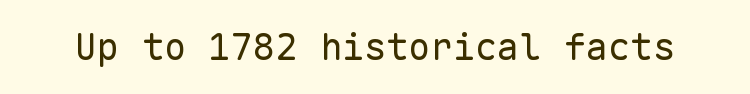
{"serif": "no", "italic": "no", "bold": "no", "weight": "regular", "width": "normal", "stroke_contrast": "low", "x_height": "medium", "monospaced": "yes", "underline": "no", "letter_spacing": "normal", "letter_spacing_em": 0.0, "glyph_px": 37}
